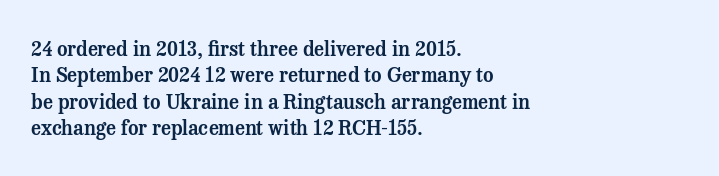
The image shows 20 px text type, upright; set left-aligned, normal line spacing (1.32x), normal letter spacing, not underlined.
